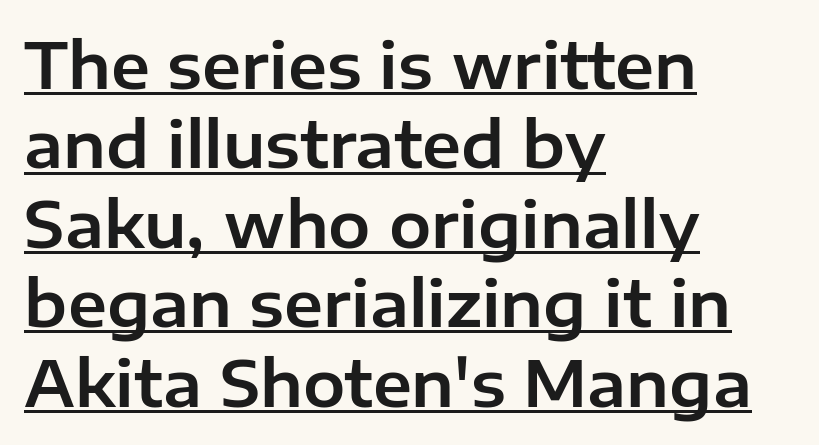
The image shows 63 px sans-serif type, upright; set left-aligned, normal line spacing (1.26x), normal letter spacing, underlined; low stroke contrast and a medium x-height.
